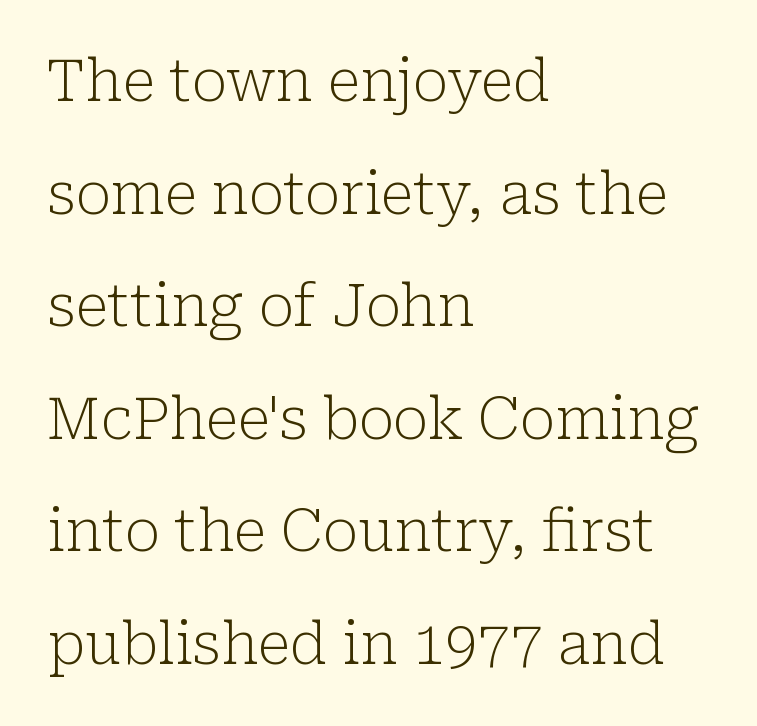
Tracking here is standard; glyphs follow each other at the usual distance. The rendering uses natural spacing where letterforms have individual widths. The type sits square on the baseline with zero lean. All the whitespace from short lines collects on the right.
